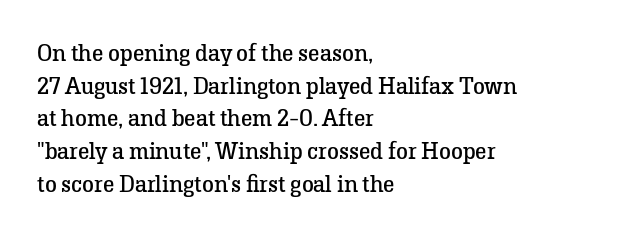
The image shows 24 px text type, upright; set left-aligned, normal line spacing (1.36x), normal letter spacing, not underlined.
